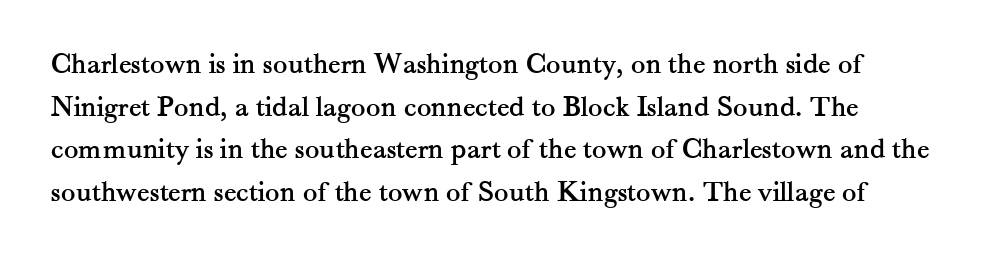
It's the straight-up-and-down kind of type. The passage shown is typeset with a serif family. The rendering uses natural spacing where letterforms have individual widths. The letters sit at their default tracking, neither squeezed nor spread. The zone under the glyphs is completely vacant.
